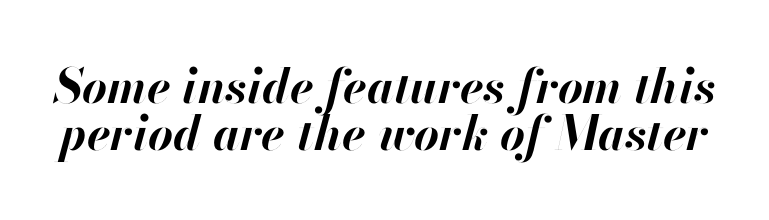
Nobody drew a line under any word here. These lines are rendered in a variable-pitch font. How heavy is the stroke? Heavy — this is a bold. An italicized treatment has been applied to the whole sample.
